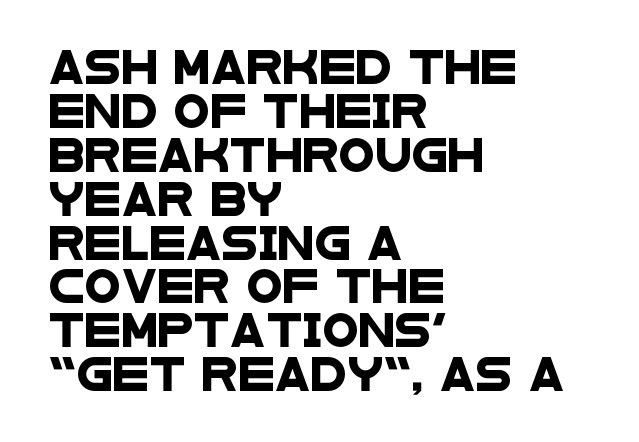
Q: Is the typeface a serif or a sans-serif typeface? A: Sans-serif.
Q: Is the text underlined? A: No.
Q: How is the paragraph aligned? A: Left-aligned.
Q: Is the spacing between letters normal or unusually wide? A: Normal.
Q: Is the spacing between lines tight, normal or loose? A: Normal.
Q: Width (condensed, normal, or wide)? A: Wide.
Q: Stroke contrast? A: Low.
Q: x-height? A: Large.
Q: Monospaced? A: No.
